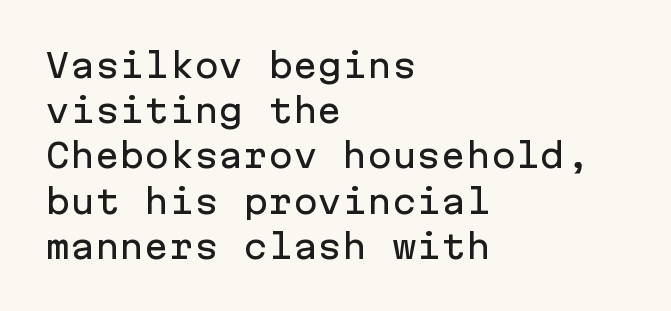
The passage is arranged the way most books set body copy — flush left. Check the space under the baseline: it is left empty. How would I describe the line gaps? Plain and ordinary. This sample uses plain, unmodified letter spacing. Vertical strokes here are truly vertical. Serif or sans? Sans — the stroke terminals are bare.
